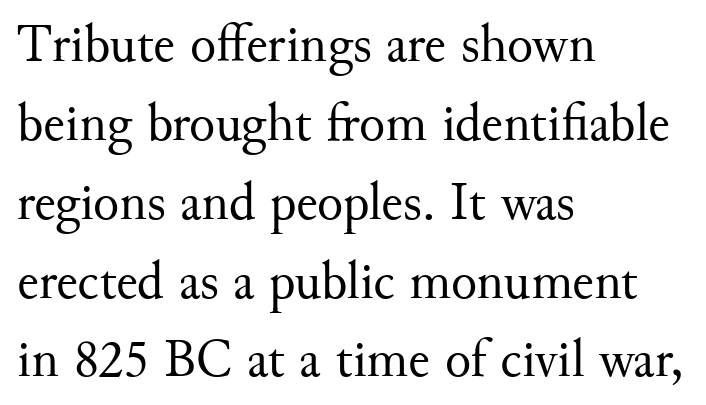
{"serif": "yes", "italic": "no", "bold": "no", "weight": "regular", "width": "normal", "stroke_contrast": "medium", "x_height": "small", "monospaced": "no", "underline": "no", "align": "left", "line_spacing": "normal", "line_spacing_ratio": 1.46, "letter_spacing": "normal", "letter_spacing_em": 0.0, "glyph_px": 54}
